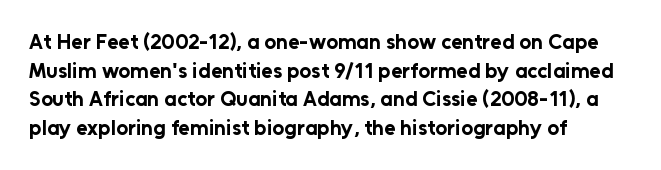
Notice how descenders clear the ascenders below comfortably — that's standard leading. Clear beneath every line of the passage. These lines are set flush left with a ragged right edge. The type sits square on the baseline with zero lean. Each word holds together tightly as a unit, with standard inter-letter gaps.
